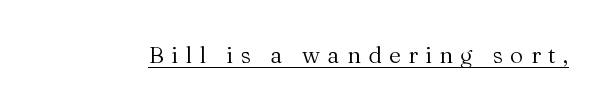
{"italic": "no", "bold": "no", "underline": "yes", "letter_spacing": "wide", "letter_spacing_em": 0.32, "glyph_px": 23}
